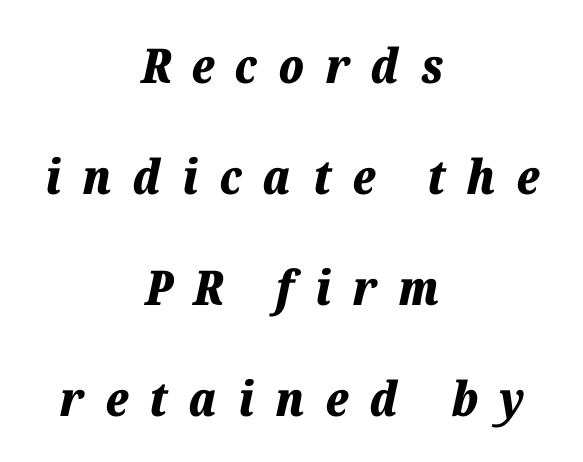
The image shows 48 px bold type, italic (leaning right); set centered, loose line spacing (2.31x), unusually wide letter spacing (+0.44 em), not underlined; low stroke contrast and a medium x-height.
